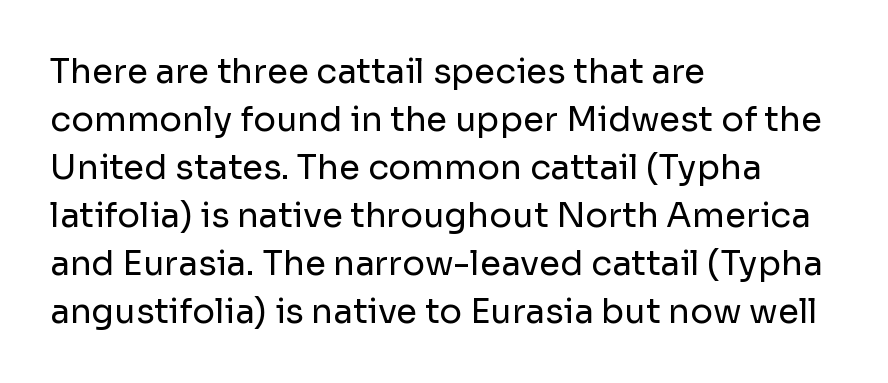
The image shows 34 px regular-weight sans-serif type, upright; set left-aligned, normal line spacing (1.41x), normal letter spacing, not underlined; low stroke contrast and a medium x-height.
